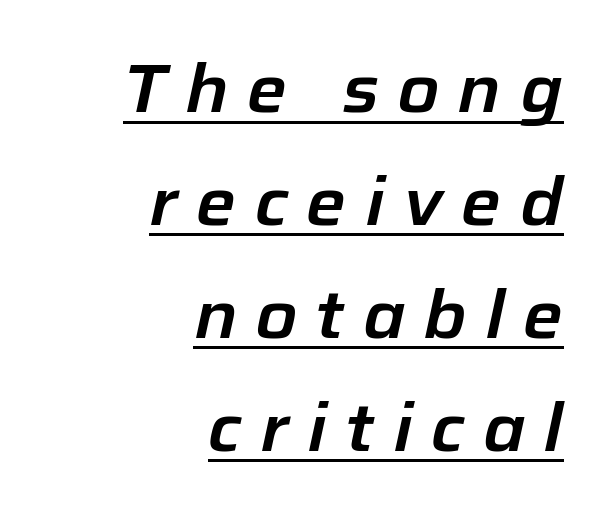
{"italic": "yes", "lean": "right", "slant_degrees": 12, "width": "normal", "stroke_contrast": "low", "x_height": "medium", "monospaced": "no", "underline": "yes", "align": "right", "line_spacing": "normal", "line_spacing_ratio": 1.66, "letter_spacing": "wide", "letter_spacing_em": 0.27, "glyph_px": 68}
